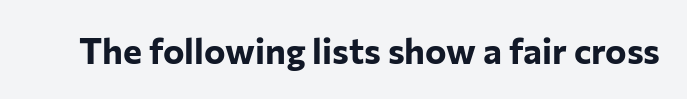
{"serif": "no", "italic": "no", "bold": "yes", "weight": "bold", "width": "normal", "stroke_contrast": "low", "x_height": "medium", "monospaced": "no", "underline": "no", "letter_spacing": "normal", "letter_spacing_em": 0.0, "glyph_px": 36}
